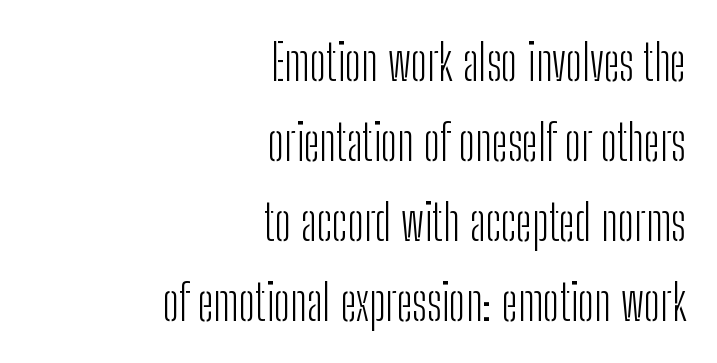
Q: Is the text bold? A: No.
Q: Is the text italic (slanted)? A: No, it is upright.
Q: Is the typeface a serif or a sans-serif typeface? A: Sans-serif.
Q: Is the text underlined? A: No.
Q: How is the paragraph aligned? A: Right-aligned.
Q: Is the spacing between letters normal or unusually wide? A: Normal.
Q: Is the spacing between lines tight, normal or loose? A: Normal.
Q: Width (condensed, normal, or wide)? A: Condensed.
Q: Stroke contrast? A: Low.
Q: x-height? A: Medium.
Q: Monospaced? A: No.
